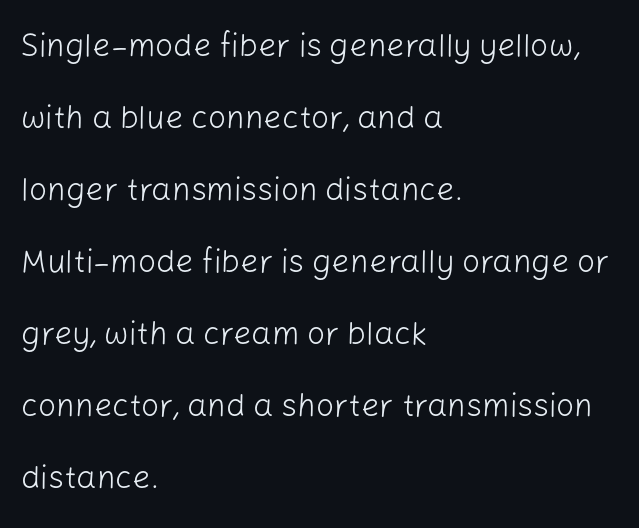
The image shows 32 px light sans-serif type, upright; set left-aligned, loose line spacing (2.25x), normal letter spacing, not underlined; low stroke contrast and a medium x-height.
